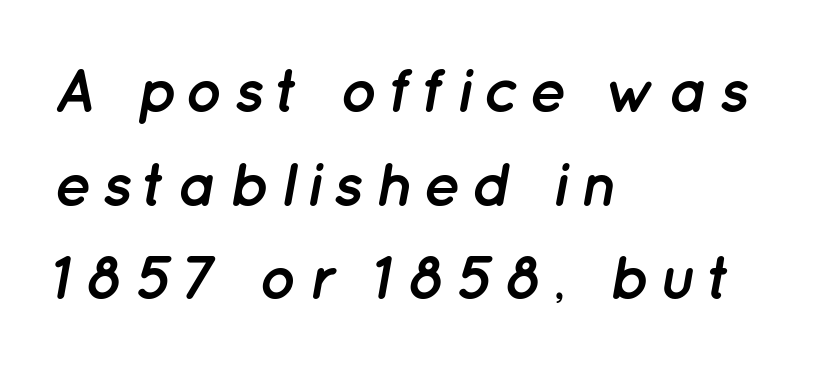
{"italic": "yes", "lean": "right", "slant_degrees": 12, "bold": "yes", "weight": "semibold", "width": "normal", "stroke_contrast": "low", "x_height": "medium", "monospaced": "no", "underline": "no", "align": "left", "line_spacing": "normal", "line_spacing_ratio": 1.51, "glyph_px": 62}
